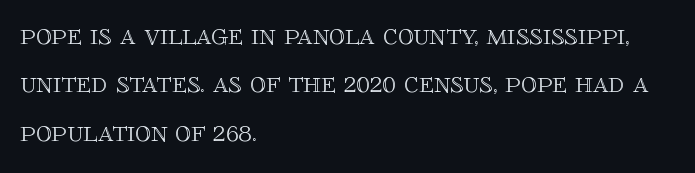
Alignment: flush left. Notice how the stems are strictly vertical — no italics here. What's the leading like? Ordinary, nothing unusual. The gaps between neighbouring characters are ordinary and unremarkable. The area under the type is left untouched. Think of a printed novel: that variable character pitch is what you see here.
